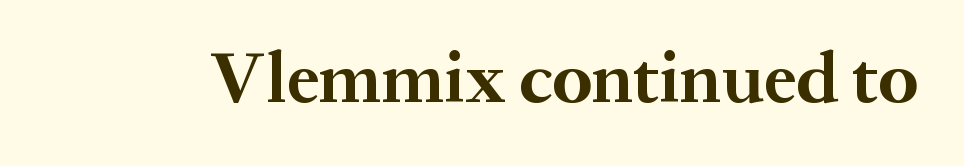
The image shows 73 px bold serif type, upright; set normal letter spacing, not underlined; medium stroke contrast and a medium x-height.
